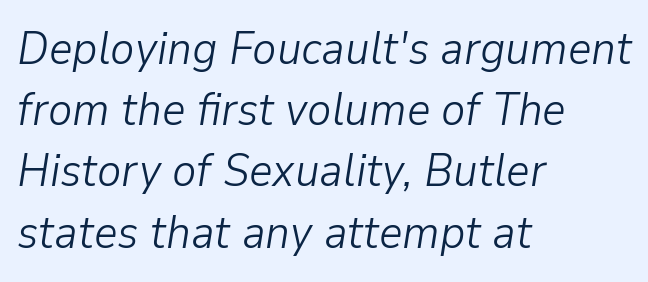
The image shows 46 px light type, italic (leaning right); set left-aligned, normal line spacing (1.33x), normal letter spacing, not underlined; low stroke contrast and a medium x-height.
